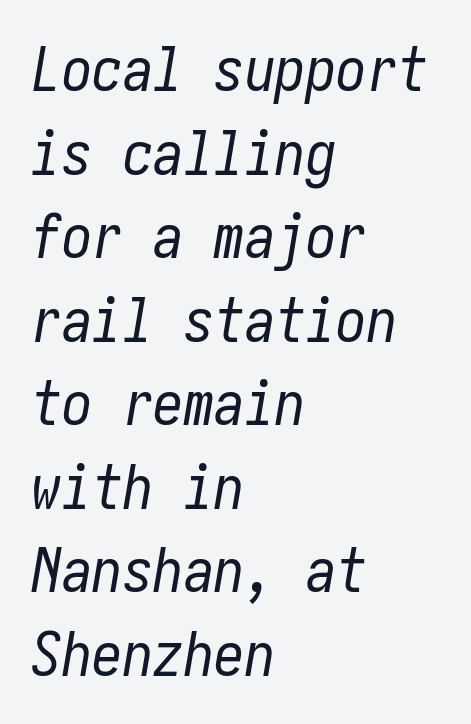
The font is comparable to plain body text, perhaps lighter. The string is rendered with underlining switched off. No extra tracking has been applied to these lines. Horizontally, the lines are justified to the leading edge only. Characters are canted at an angle relative to the baseline's perpendicular. Vertically, the passage feels balanced, rows spaced as you'd expect.
